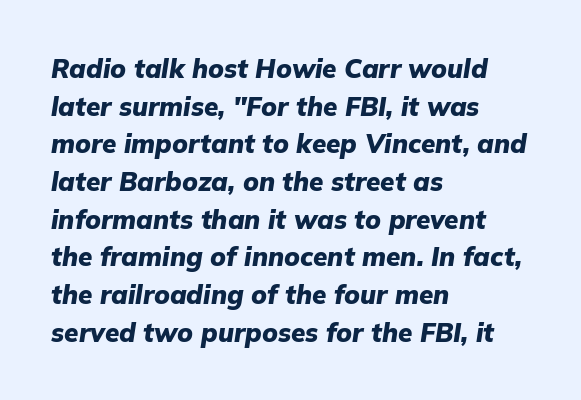
Q: Is the text bold? A: Yes.
Q: Is the text italic (slanted)? A: Yes, it leans right by about 9 degrees.
Q: Is the text underlined? A: No.
Q: How is the paragraph aligned? A: Left-aligned.
Q: Is the spacing between letters normal or unusually wide? A: Normal.
Q: Is the spacing between lines tight, normal or loose? A: Normal.
